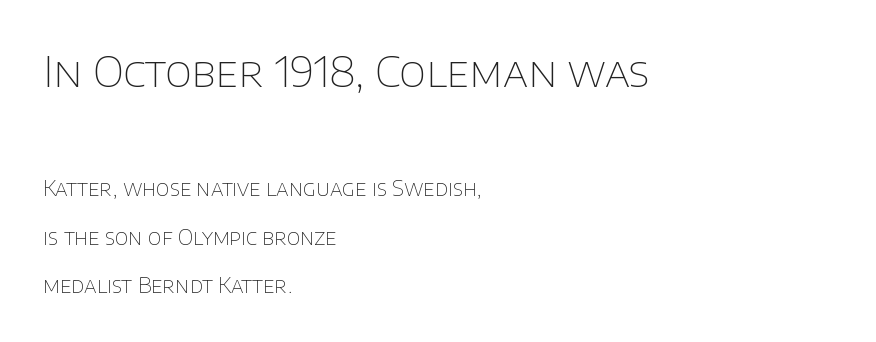
Students, observe: this is what heavily led, spacious text looks like. The typesetting does not lean heavy: it is not bold. These lines stack with their left ends in a neat column. Nope, no serifs anywhere on these letters. Tracking here is standard; glyphs follow each other at the usual distance.
